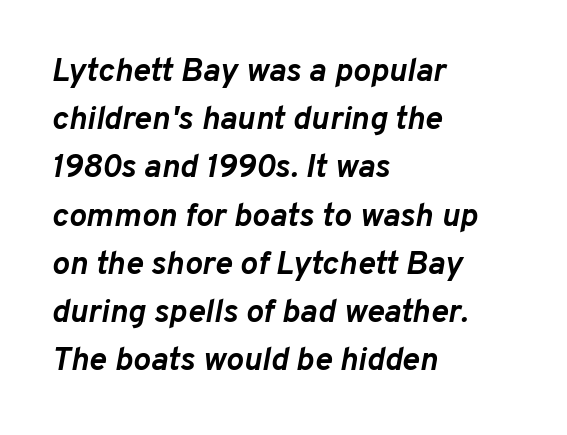
Heavy-handed strokes throughout: this text is bold. An italicized treatment has been applied to the whole sample. Reading down the block, your eye returns to a fixed left position each line. The area under the type is left untouched. The lines sit at an ordinary, default distance from one another.
